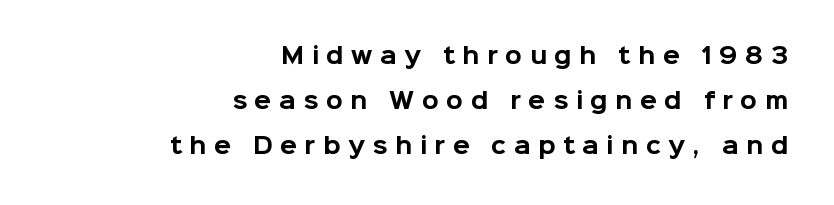
Q: Is the text bold? A: Yes.
Q: Is the text italic (slanted)? A: No, it is upright.
Q: Is the text underlined? A: No.
Q: How is the paragraph aligned? A: Right-aligned.
Q: Is the spacing between letters normal or unusually wide? A: Unusually wide.
Q: Is the spacing between lines tight, normal or loose? A: Loose.
